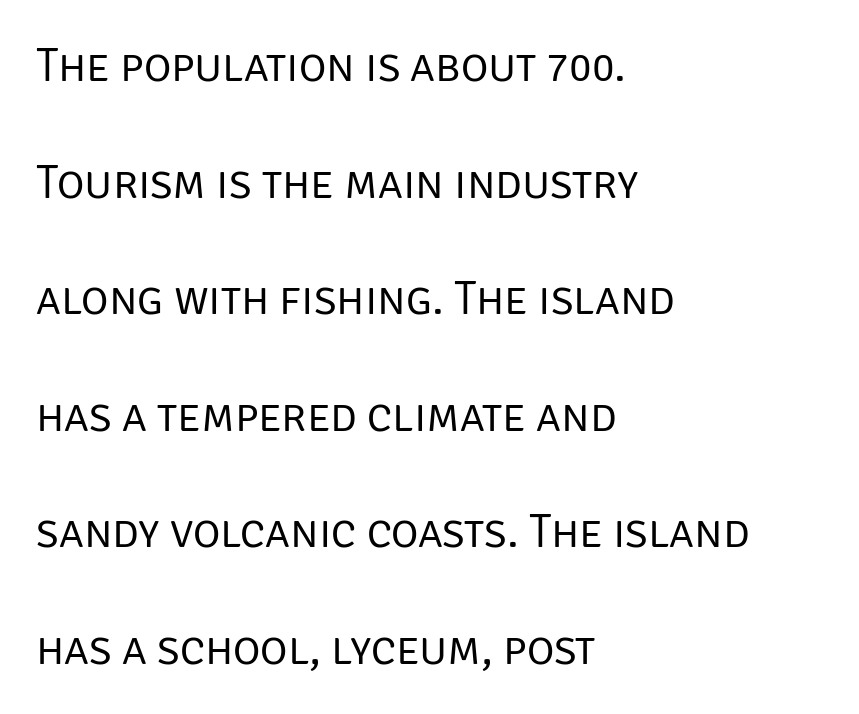
{"serif": "no", "italic": "no", "bold": "no", "weight": "regular", "width": "normal", "stroke_contrast": "low", "x_height": "large", "monospaced": "no", "underline": "no", "align": "left", "line_spacing": "loose", "line_spacing_ratio": 2.48, "letter_spacing": "normal", "letter_spacing_em": 0.0, "glyph_px": 47}
